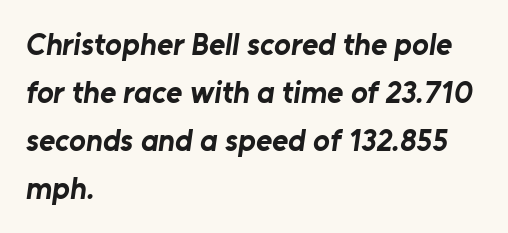
Q: Is the text bold? A: Yes.
Q: Is the typeface a serif or a sans-serif typeface? A: Sans-serif.
Q: Is the text underlined? A: No.
Q: How is the paragraph aligned? A: Left-aligned.
Q: Is the spacing between letters normal or unusually wide? A: Normal.
Q: Is the spacing between lines tight, normal or loose? A: Normal.
Q: Width (condensed, normal, or wide)? A: Normal.
Q: Stroke contrast? A: Low.
Q: x-height? A: Medium.
Q: Monospaced? A: No.
